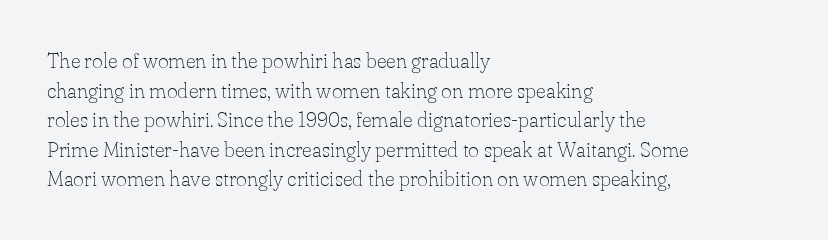
Quick note: underline off. Do the letters lean? They stand straight. The text block is weighted toward the left margin, trailing off unevenly rightward. This rendering leaves character spacing at its baseline value. Vertical spacing — default.
